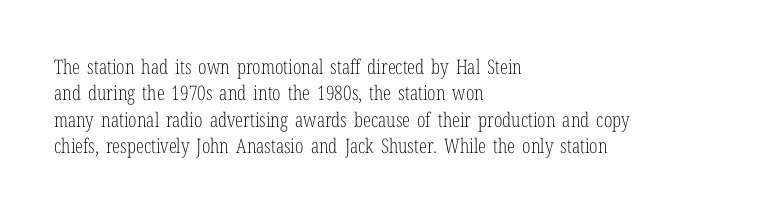
Q: Is the text bold? A: No.
Q: Is the text italic (slanted)? A: No, it is upright.
Q: Is the text underlined? A: No.
Q: How is the paragraph aligned? A: Left-aligned.
Q: Is the spacing between letters normal or unusually wide? A: Normal.
Q: Is the spacing between lines tight, normal or loose? A: Normal.
